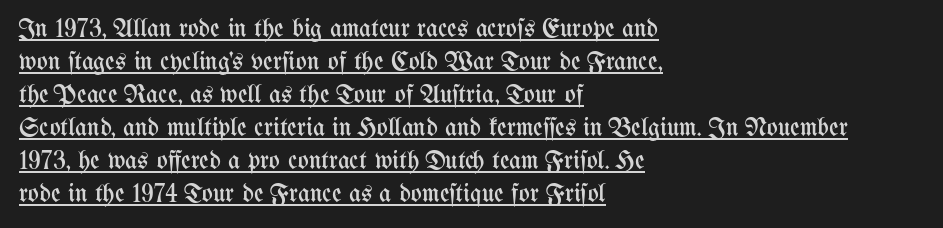
The image shows 26 px text type, upright; set left-aligned, normal line spacing (1.27x), normal letter spacing, underlined.
